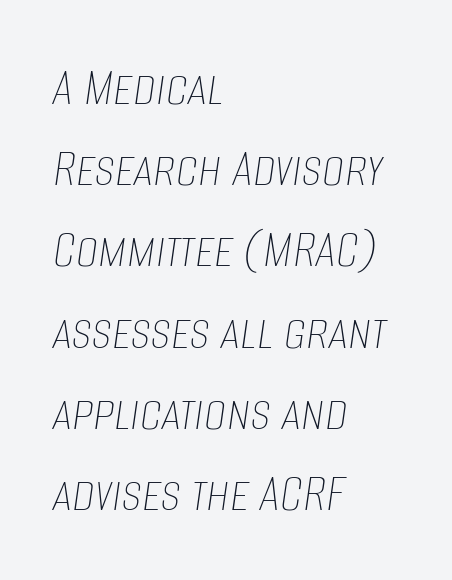
{"italic": "yes", "lean": "right", "slant_degrees": 8, "bold": "no", "weight": "thin", "width": "condensed", "stroke_contrast": "low", "x_height": "large", "monospaced": "no", "underline": "no", "align": "left", "line_spacing": "normal", "line_spacing_ratio": 1.45, "letter_spacing": "normal", "letter_spacing_em": 0.0, "glyph_px": 56}
